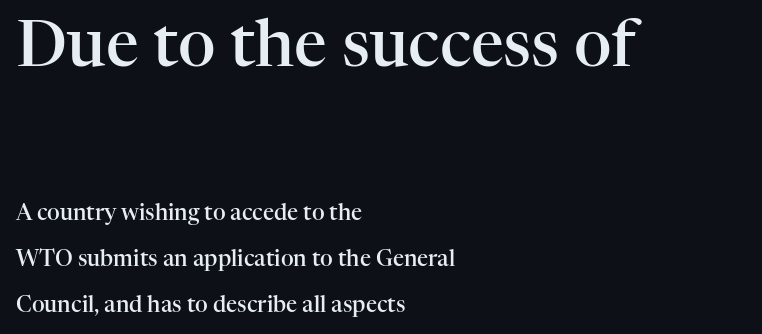
The image shows 65 px semibold serif type, upright; set left-aligned, loose line spacing (2.08x), normal letter spacing, not underlined; the first (top) block is 2.95x larger; high stroke contrast and a medium x-height.
